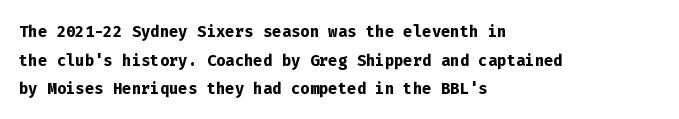
{"italic": "no", "bold": "yes", "underline": "no", "align": "left", "line_spacing": "normal", "line_spacing_ratio": 1.3, "letter_spacing": "normal", "letter_spacing_em": 0.0, "glyph_px": 22}
